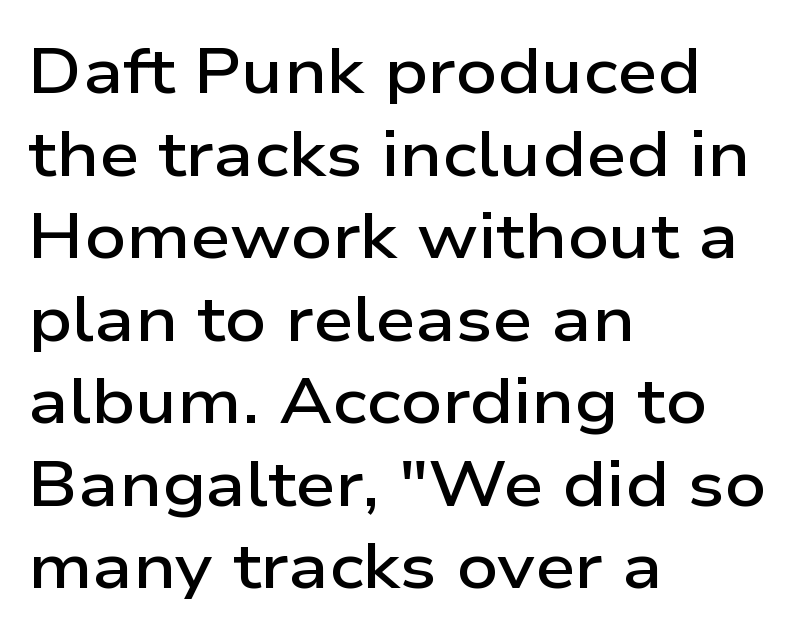
The image shows 64 px semibold, wide sans-serif type, upright; set left-aligned, normal line spacing (1.29x), normal letter spacing, not underlined; low stroke contrast and a medium x-height.
